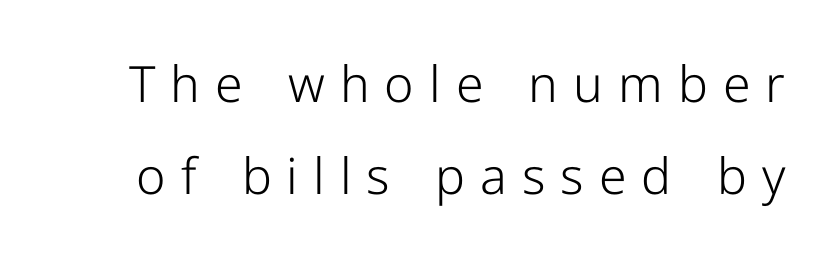
{"serif": "no", "italic": "no", "bold": "no", "weight": "light", "width": "normal", "stroke_contrast": "low", "x_height": "medium", "monospaced": "no", "underline": "no", "line_spacing_ratio": 1.85, "letter_spacing": "wide", "letter_spacing_em": 0.3, "glyph_px": 50}
